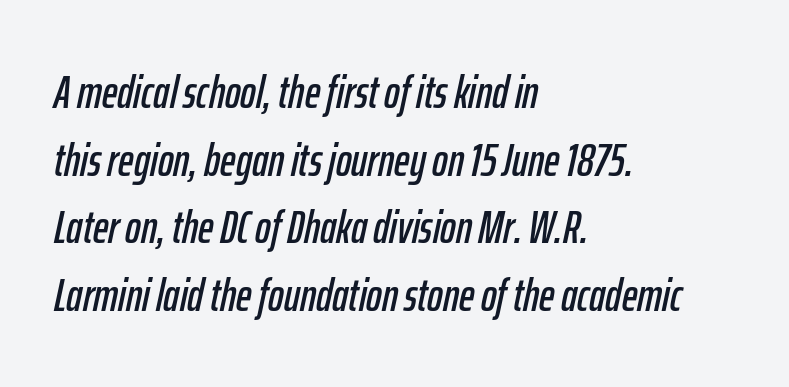
{"italic": "yes", "lean": "right", "slant_degrees": 12, "width": "condensed", "stroke_contrast": "low", "x_height": "medium", "monospaced": "no", "underline": "no", "align": "left", "line_spacing": "normal", "line_spacing_ratio": 1.44, "letter_spacing": "normal", "letter_spacing_em": 0.0, "glyph_px": 47}
